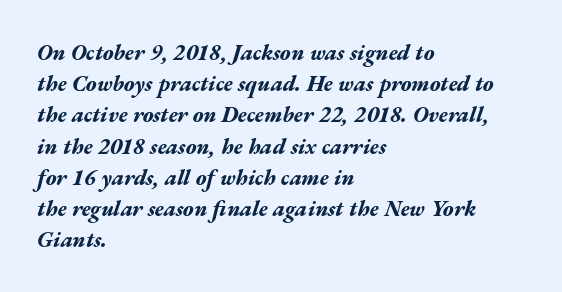
The image shows 22 px bold type, italic (leaning right); set left-aligned, normal line spacing (1.42x), normal letter spacing, not underlined.
